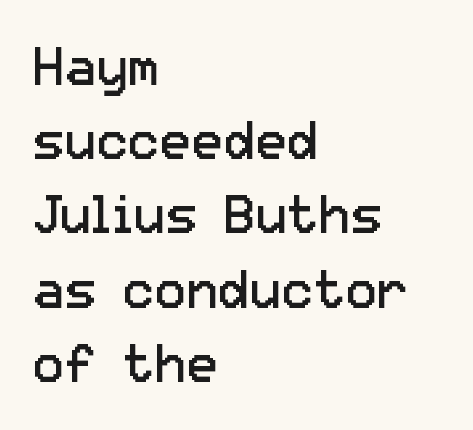
The image shows 53 px regular-weight sans-serif type, upright; set left-aligned, normal line spacing (1.4x), normal letter spacing, not underlined; low stroke contrast and a medium x-height.
